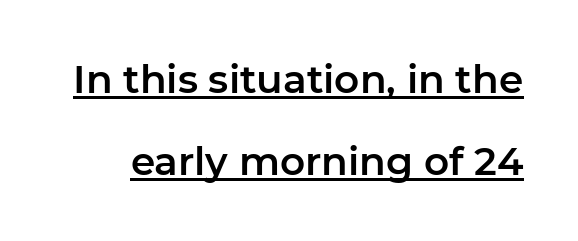
{"serif": "no", "italic": "no", "width": "normal", "stroke_contrast": "low", "x_height": "medium", "monospaced": "no", "underline": "yes", "line_spacing": "loose", "line_spacing_ratio": 2.11, "letter_spacing": "normal", "letter_spacing_em": 0.0, "glyph_px": 39}
